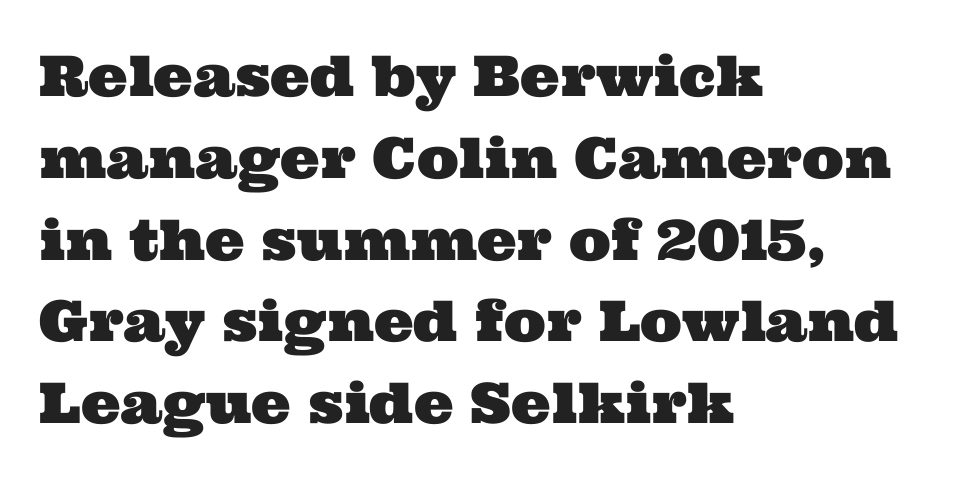
Q: Is the typeface a serif or a sans-serif typeface? A: Serif.
Q: Is the text underlined? A: No.
Q: How is the paragraph aligned? A: Left-aligned.
Q: Is the spacing between letters normal or unusually wide? A: Normal.
Q: Is the spacing between lines tight, normal or loose? A: Normal.
Q: Width (condensed, normal, or wide)? A: Wide.
Q: Stroke contrast? A: Medium.
Q: x-height? A: Medium.
Q: Monospaced? A: No.
